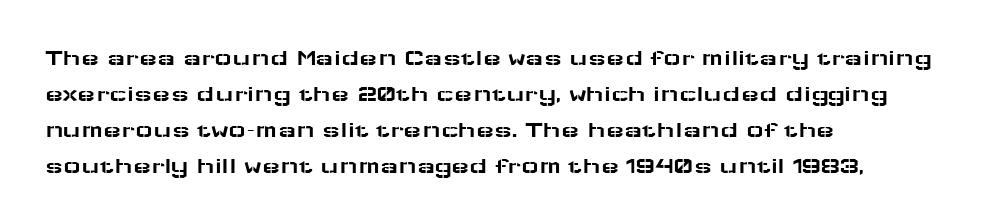
The image shows 24 px text type, upright; set left-aligned, normal line spacing (1.5x), normal letter spacing, not underlined.
